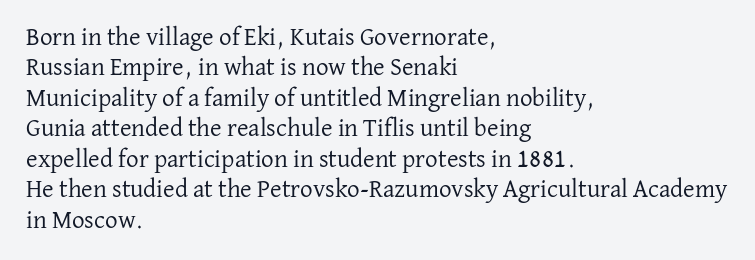
The image shows 25 px text type, upright; set left-aligned, line spacing 1.22x, normal letter spacing, not underlined.
